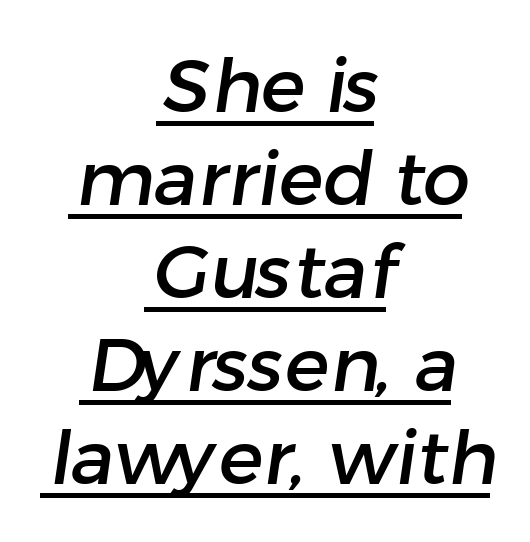
The image shows 75 px sans-serif type; set centered, line spacing 1.24x, normal letter spacing, underlined; low stroke contrast and a medium x-height.
